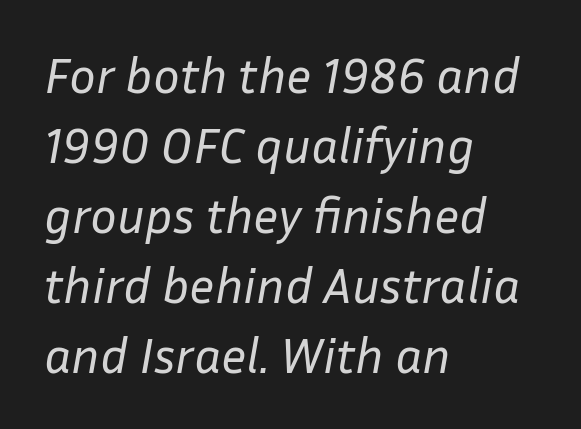
Q: Is the text bold? A: No.
Q: Is the text italic (slanted)? A: Yes, it leans right by about 10 degrees.
Q: Is the text underlined? A: No.
Q: How is the paragraph aligned? A: Left-aligned.
Q: Is the spacing between letters normal or unusually wide? A: Normal.
Q: Is the spacing between lines tight, normal or loose? A: Normal.
Q: Width (condensed, normal, or wide)? A: Normal.
Q: Stroke contrast? A: Low.
Q: x-height? A: Medium.
Q: Monospaced? A: No.
